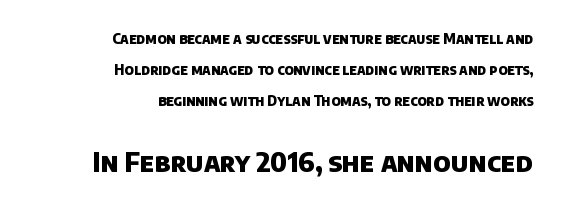
The image shows 27 px bold type; set right-aligned, loose line spacing (2.23x), normal letter spacing, not underlined; the second (bottom) block is 1.93x larger.
